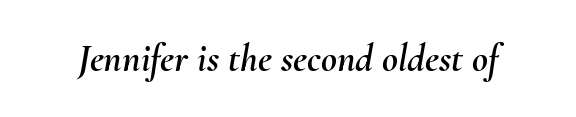
Q: Is the text italic (slanted)? A: Yes, it leans right by about 10 degrees.
Q: Is the text underlined? A: No.
Q: Is the spacing between letters normal or unusually wide? A: Normal.
Q: Width (condensed, normal, or wide)? A: Normal.
Q: Stroke contrast? A: Medium.
Q: x-height? A: Small.
Q: Monospaced? A: No.
